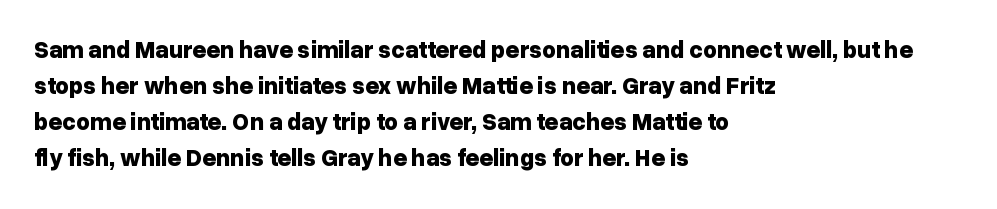
{"italic": "no", "bold": "yes", "underline": "no", "align": "left", "line_spacing": "normal", "line_spacing_ratio": 1.5, "letter_spacing": "normal", "letter_spacing_em": 0.0, "glyph_px": 24}
